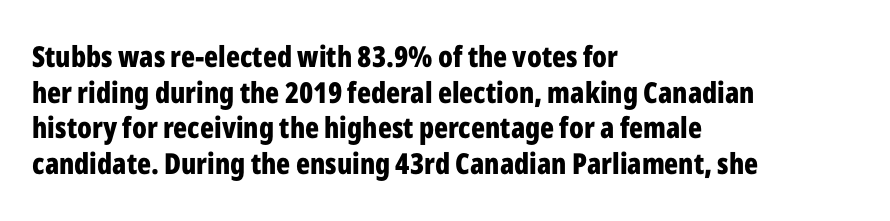
Q: Is the text bold? A: Yes.
Q: Is the text italic (slanted)? A: No, it is upright.
Q: Is the typeface a serif or a sans-serif typeface? A: Sans-serif.
Q: Is the text underlined? A: No.
Q: How is the paragraph aligned? A: Left-aligned.
Q: Is the spacing between letters normal or unusually wide? A: Normal.
Q: Width (condensed, normal, or wide)? A: Condensed.
Q: Stroke contrast? A: Low.
Q: x-height? A: Medium.
Q: Monospaced? A: No.
